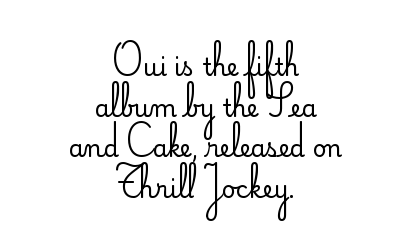
Nope, not italic — everything's standing straight. Students, note that the glyphs here touch the page at normal intervals. A normal amount of white space separates one row of letters from the next. Short and long lines alike share a common midpoint.
